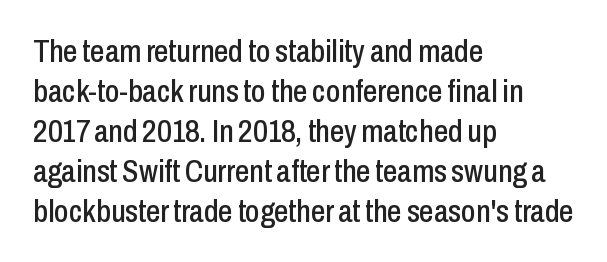
Q: Is the text italic (slanted)? A: No, it is upright.
Q: Is the typeface a serif or a sans-serif typeface? A: Sans-serif.
Q: Is the text underlined? A: No.
Q: How is the paragraph aligned? A: Left-aligned.
Q: Is the spacing between letters normal or unusually wide? A: Normal.
Q: Is the spacing between lines tight, normal or loose? A: Normal.
Q: Width (condensed, normal, or wide)? A: Condensed.
Q: Stroke contrast? A: Low.
Q: x-height? A: Medium.
Q: Monospaced? A: No.
